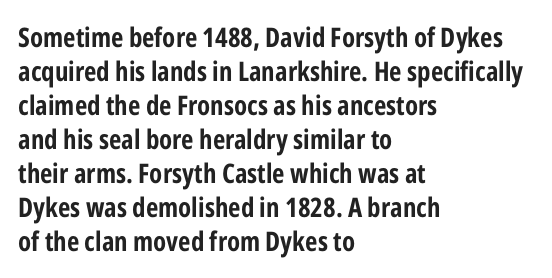
{"italic": "no", "bold": "yes", "underline": "no", "align": "left", "line_spacing": "normal", "line_spacing_ratio": 1.26, "letter_spacing": "normal", "letter_spacing_em": 0.0, "glyph_px": 27}
